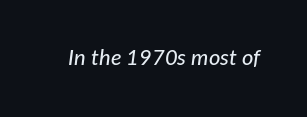
The image shows 22 px text type, italic (leaning right); set normal letter spacing, not underlined.
